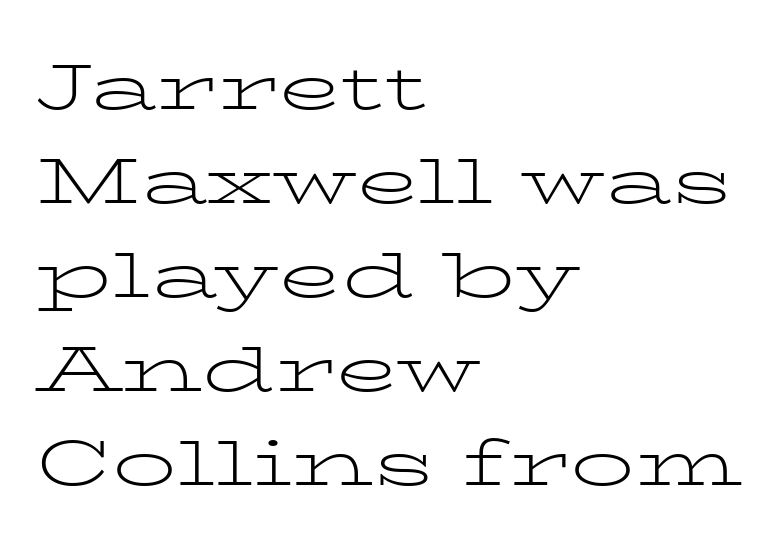
Q: Is the text bold? A: No.
Q: Is the text italic (slanted)? A: No, it is upright.
Q: Is the typeface a serif or a sans-serif typeface? A: Serif.
Q: Is the text underlined? A: No.
Q: How is the paragraph aligned? A: Left-aligned.
Q: Is the spacing between letters normal or unusually wide? A: Normal.
Q: Is the spacing between lines tight, normal or loose? A: Normal.
Q: Width (condensed, normal, or wide)? A: Wide.
Q: Stroke contrast? A: Low.
Q: x-height? A: Medium.
Q: Monospaced? A: No.
